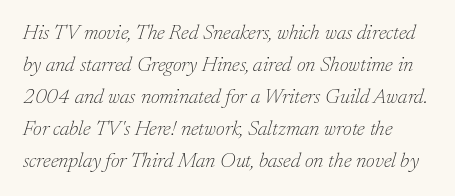
Here the glyphs are tracked normally, forming tight word shapes. Decoration check: the copy has no underline. Regarding leading, the lines here are spaced in the standard way. Summary of weight: not heavy and not bold. The whole block is typeset with a tilt.
